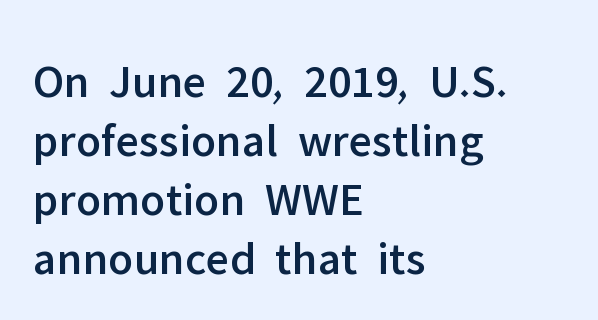
{"serif": "no", "italic": "no", "width": "normal", "stroke_contrast": "low", "x_height": "medium", "monospaced": "no", "underline": "no", "align": "left", "line_spacing_ratio": 1.23, "letter_spacing": "normal", "letter_spacing_em": 0.0, "glyph_px": 48}
